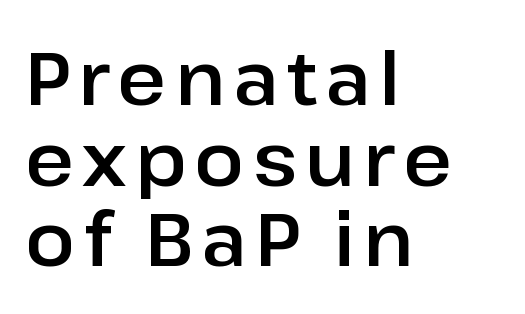
The image shows 74 px sans-serif type, upright; set left-aligned, tight line spacing (1.09x), not underlined; low stroke contrast and a medium x-height.
